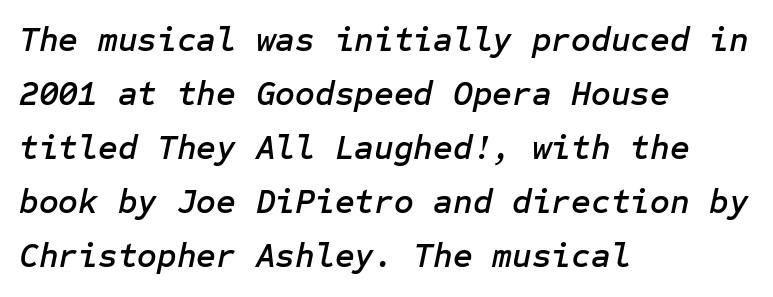
{"italic": "yes", "lean": "right", "slant_degrees": 12, "width": "normal", "stroke_contrast": "low", "x_height": "medium", "underline": "no", "align": "left", "line_spacing": "normal", "line_spacing_ratio": 1.59, "letter_spacing": "normal", "letter_spacing_em": 0.0, "glyph_px": 34}
